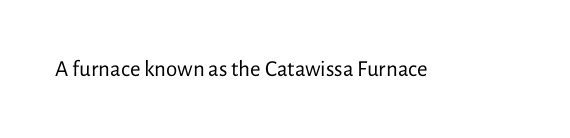
The type is set solid horizontally, with unmodified tracking. Words float on clear page, feet unadorned. A quiet, ordinary-to-light weight characterises the typeface. The type sits square on the baseline with zero lean.
